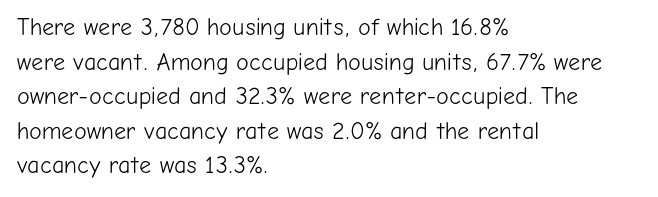
The image shows 24 px text type, upright; set left-aligned, normal line spacing (1.44x), normal letter spacing, not underlined.
